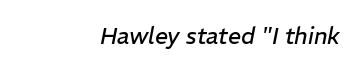
{"italic": "yes", "lean": "right", "slant_degrees": 11, "bold": "no", "underline": "no", "letter_spacing": "normal", "letter_spacing_em": 0.0, "glyph_px": 23}
